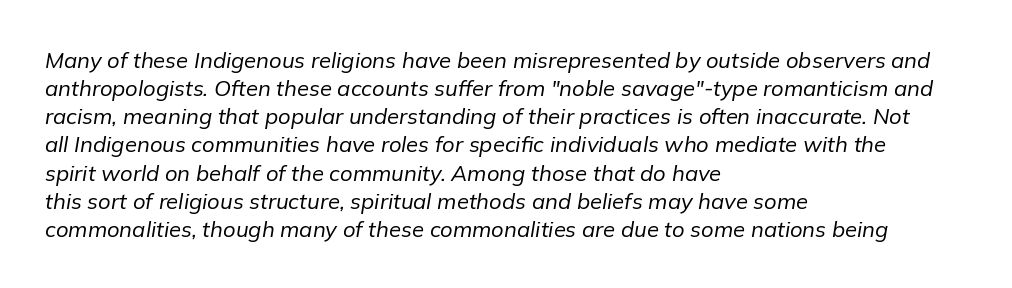
{"italic": "yes", "lean": "right", "slant_degrees": 9, "bold": "no", "underline": "no", "align": "left", "line_spacing": "normal", "line_spacing_ratio": 1.28, "letter_spacing": "normal", "letter_spacing_em": 0.0, "glyph_px": 22}
